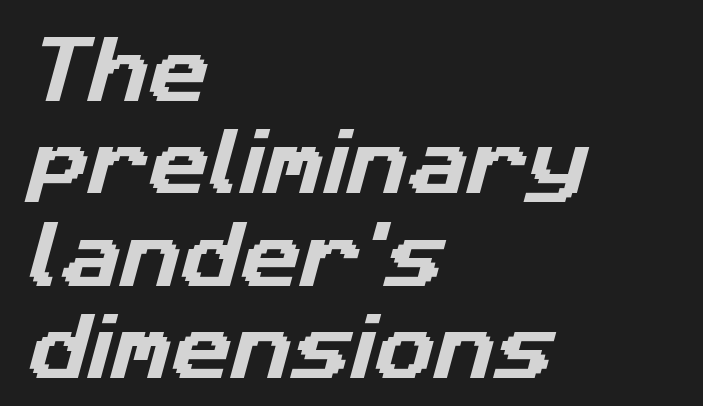
Q: Is the typeface a serif or a sans-serif typeface? A: Sans-serif.
Q: Is the text underlined? A: No.
Q: How is the paragraph aligned? A: Left-aligned.
Q: Is the spacing between letters normal or unusually wide? A: Normal.
Q: Is the spacing between lines tight, normal or loose? A: Normal.
Q: Width (condensed, normal, or wide)? A: Normal.
Q: Stroke contrast? A: Low.
Q: x-height? A: Medium.
Q: Monospaced? A: No.
